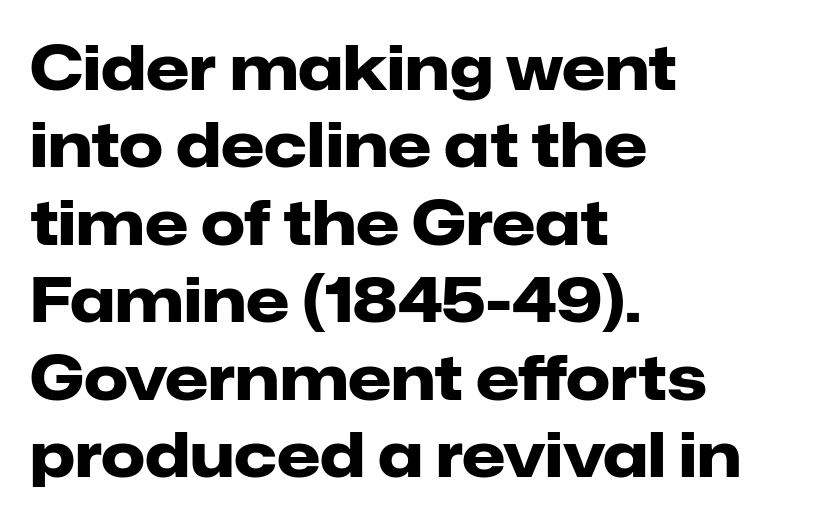
The image shows 62 px heavy sans-serif type, upright; set left-aligned, normal line spacing (1.25x), normal letter spacing, not underlined; low stroke contrast and a medium x-height.
